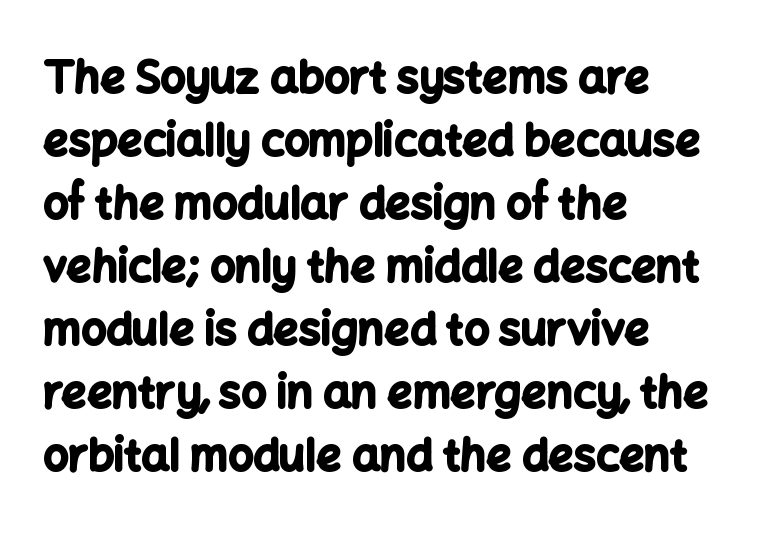
Q: Is the text bold? A: Yes.
Q: Is the text italic (slanted)? A: No, it is upright.
Q: Is the typeface a serif or a sans-serif typeface? A: Sans-serif.
Q: Is the text underlined? A: No.
Q: How is the paragraph aligned? A: Left-aligned.
Q: Is the spacing between letters normal or unusually wide? A: Normal.
Q: Is the spacing between lines tight, normal or loose? A: Normal.
Q: Width (condensed, normal, or wide)? A: Normal.
Q: Stroke contrast? A: Low.
Q: x-height? A: Medium.
Q: Monospaced? A: No.
